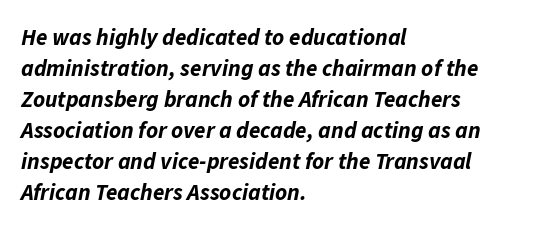
Does extra space separate the letters? No, they use regular spacing. A student would call this left alignment; a typographer would say flush left, rag right. Observe the lean: these are italic letterforms. Words float on clear page, feet unadorned.
